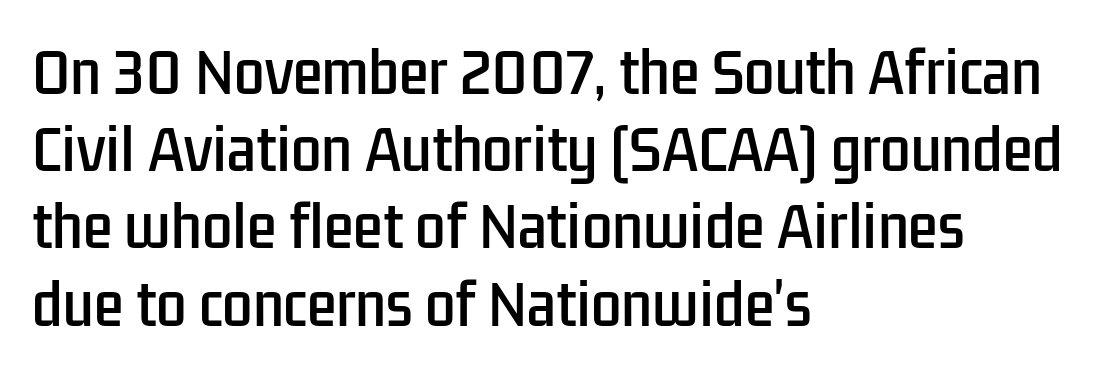
The image shows 54 px condensed sans-serif type, upright; set left-aligned, normal line spacing (1.43x), normal letter spacing, not underlined; low stroke contrast and a medium x-height.
